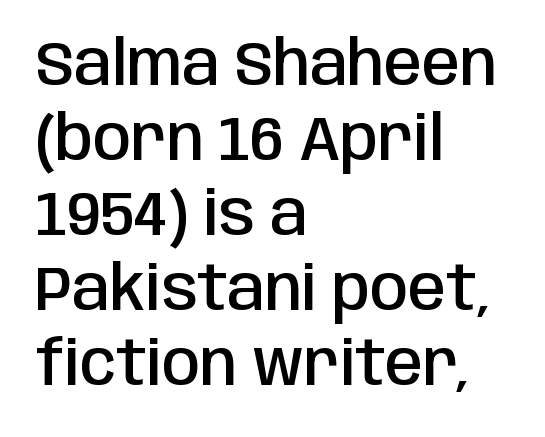
The tracking reads as untouched default to a designer's eye. Descenders are the only things crossing below the line. Stroke terminals: plain, sans-serif. Posture: straight, roman, zero tilt. Spacing verdict: proportional, widths tailored to each character.
